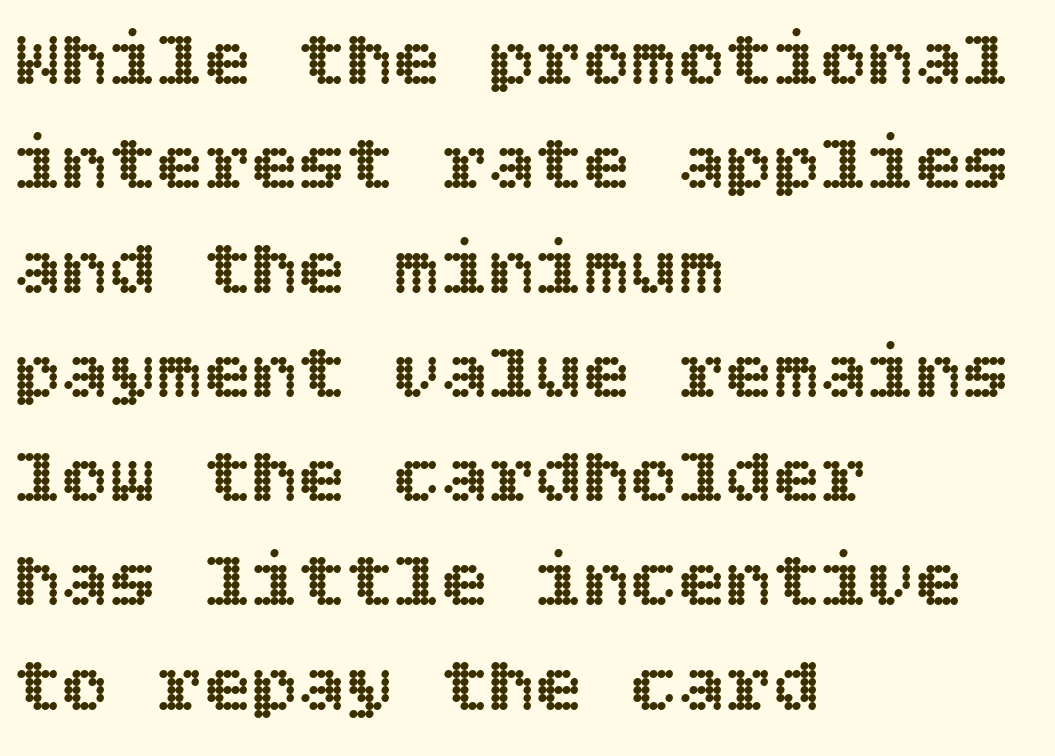
The image shows 79 px text type, upright; set left-aligned, normal line spacing (1.32x), normal letter spacing, not underlined; a large x-height.
